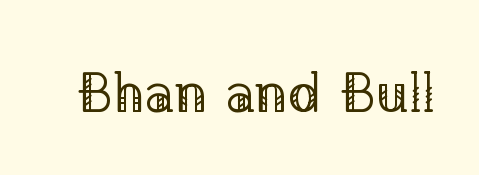
The letters stand straight up with perfectly vertical stems. Tracking value appears to be zero — textbook default spacing. Note the varied advance widths — an 'i' is clearly narrower than an 'm'. Each row of text sits above clean, open space. Examine the stroke ends and you'll spot serifs. Stroke mass is kept to a normal reading level or below.
